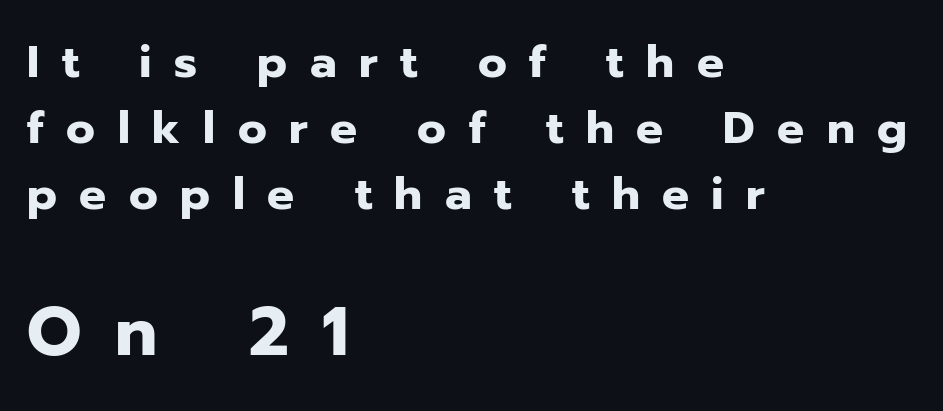
Q: Is the text bold? A: Yes.
Q: Is the text italic (slanted)? A: No, it is upright.
Q: Is the typeface a serif or a sans-serif typeface? A: Sans-serif.
Q: Is the text underlined? A: No.
Q: How is the paragraph aligned? A: Left-aligned.
Q: Is the spacing between letters normal or unusually wide? A: Unusually wide.
Q: Is the spacing between lines tight, normal or loose? A: Normal.
Q: Which block of text is set in a larger size, the first (top) or the second (bottom)? A: The second (bottom) one.
Q: Width (condensed, normal, or wide)? A: Normal.
Q: Stroke contrast? A: Low.
Q: x-height? A: Medium.
Q: Monospaced? A: No.
